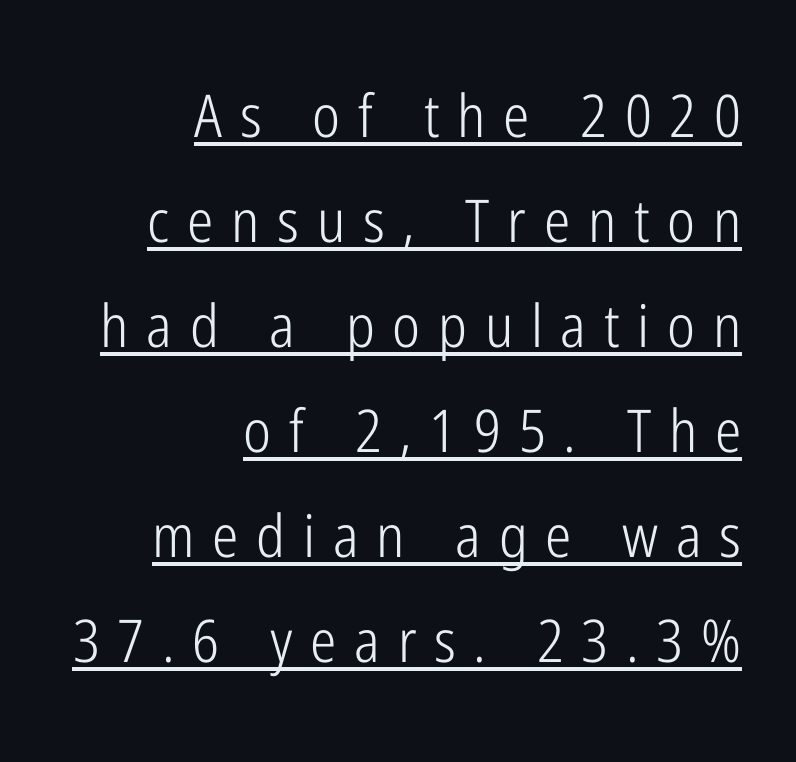
Q: Is the text bold? A: No.
Q: Is the text italic (slanted)? A: No, it is upright.
Q: Is the typeface a serif or a sans-serif typeface? A: Sans-serif.
Q: Is the text underlined? A: Yes.
Q: How is the paragraph aligned? A: Right-aligned.
Q: Is the spacing between letters normal or unusually wide? A: Unusually wide.
Q: Width (condensed, normal, or wide)? A: Condensed.
Q: Stroke contrast? A: Low.
Q: x-height? A: Medium.
Q: Monospaced? A: No.
